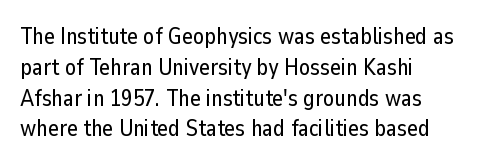
Q: Is the text italic (slanted)? A: No, it is upright.
Q: Is the text underlined? A: No.
Q: How is the paragraph aligned? A: Left-aligned.
Q: Is the spacing between letters normal or unusually wide? A: Normal.
Q: Is the spacing between lines tight, normal or loose? A: Normal.
